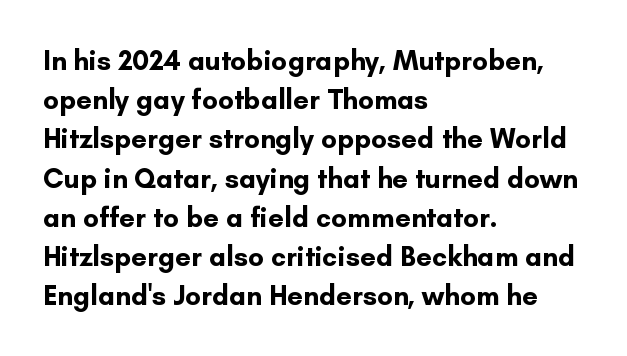
This sample uses an upright cut, with every glyph sitting square on the baseline. Regarding leading, the lines here are spaced in the standard way. Serif or sans? Sans — the stroke terminals are bare. Alignment: flush left. Does extra space separate the letters? No, they use regular spacing.
